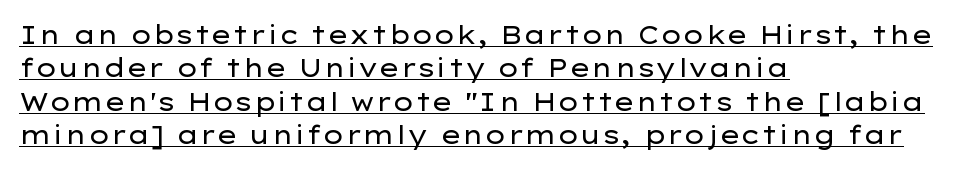
The image shows 25 px text type, upright; set left-aligned, normal line spacing (1.34x), normal letter spacing, underlined.
